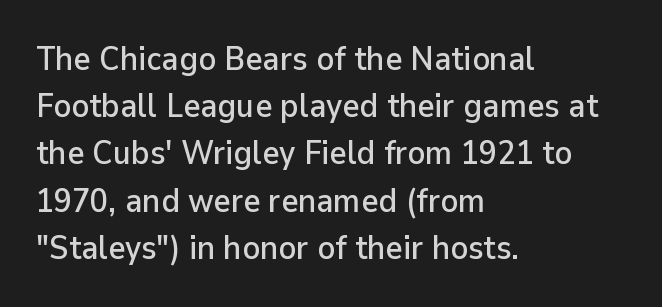
Lines of text with bare space underneath. A normal amount of white space separates one row of letters from the next. Inter-character spacing is left at the font's built-in metrics. Unlike a traditional serif, this face leaves its strokes unadorned. Posture: vertical.
